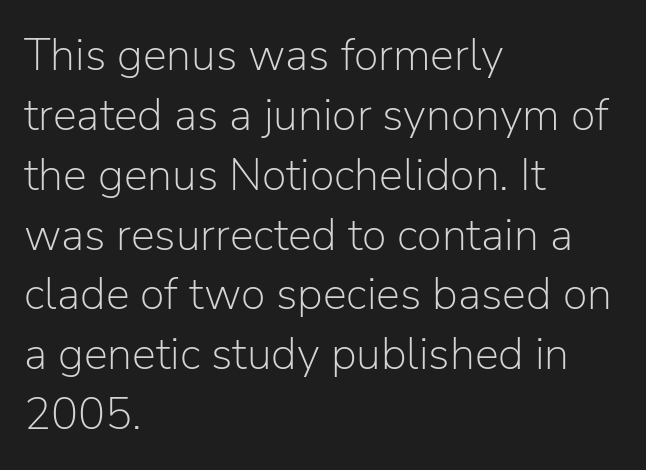
This sample uses a sans-serif face. These lines stack with their left ends in a neat column. This rendering leaves character spacing at its baseline value. The face used here is proportionally spaced, like ordinary book or web type. Underlining? Definitely not there. Evenly set lines give the paragraph a standard silhouette.
